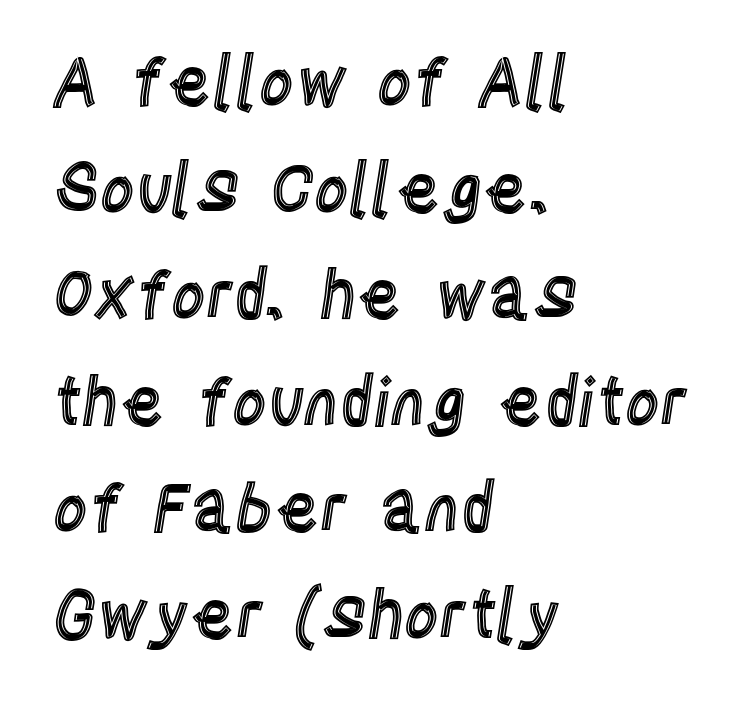
The image shows 67 px condensed type; set left-aligned, normal line spacing (1.59x), normal letter spacing, not underlined; a large x-height.
